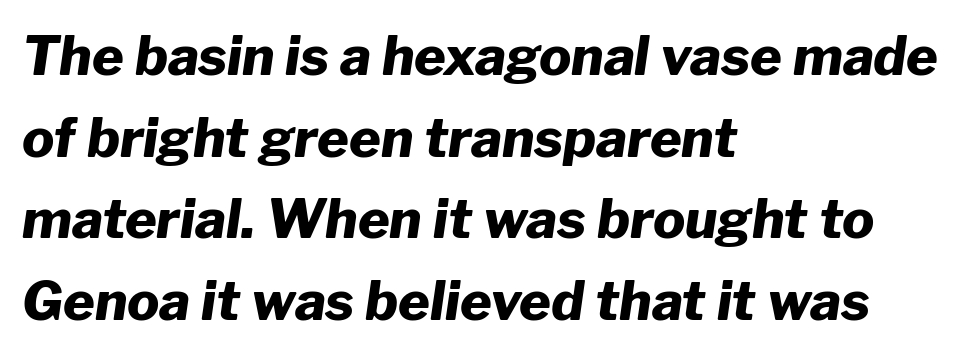
The image shows 54 px heavy type, italic (leaning right); set left-aligned, normal line spacing (1.51x), normal letter spacing, not underlined; low stroke contrast and a medium x-height.
